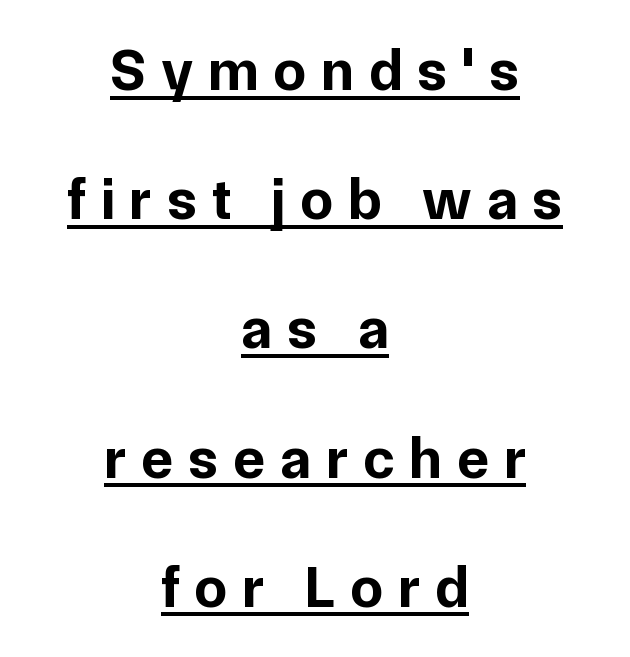
The string is rendered with underlining switched on. Note the varied advance widths — an 'i' is clearly narrower than an 'm'. These lines carry a lot of weight — the face is fully bold. In terms of letterform style, serifs are entirely absent. Alignment: centered.
